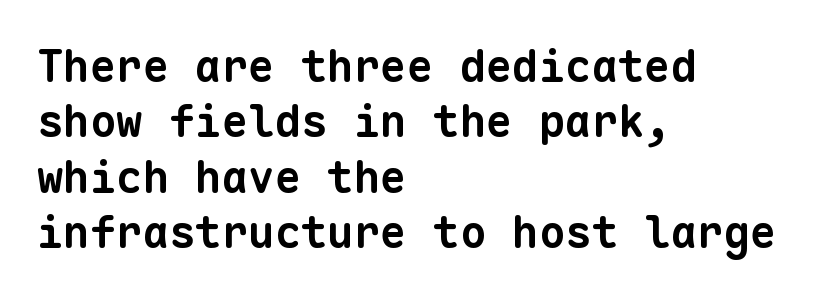
The paragraph has a hard left edge and a soft right edge. No word sits above an underline. Think of a typewriter: that constant character pitch is what you see here. Interline gaps are of average width in this sample. Notice how thick the strokes are: this is what a full bold looks like.
